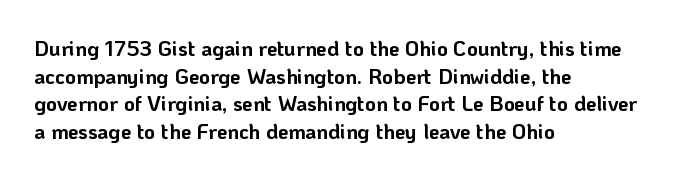
It's the straight-up-and-down kind of type. The words here are not underlined. Summary of vertical rhythm: regular, with standard interline spacing. Alignment: flush left. The rendering keeps characters at their native spacing.
